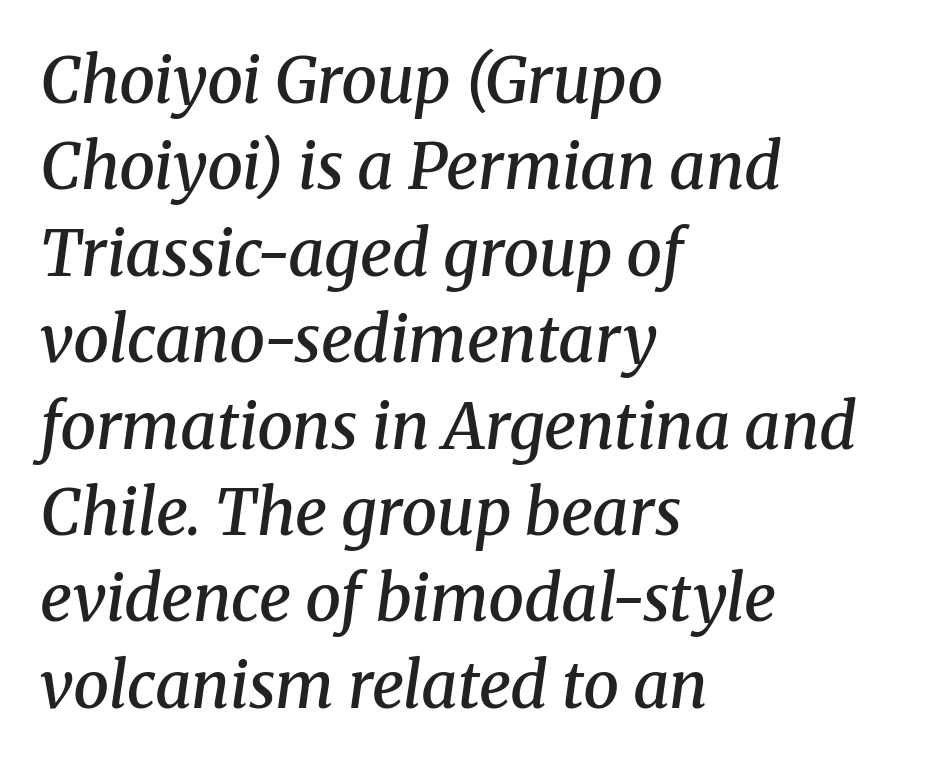
{"serif": "yes", "italic": "yes", "lean": "right", "slant_degrees": 8, "bold": "semi", "weight": "semibold", "width": "normal", "stroke_contrast": "medium", "x_height": "medium", "monospaced": "no", "underline": "no", "align": "left", "line_spacing": "normal", "line_spacing_ratio": 1.35, "letter_spacing": "normal", "letter_spacing_em": 0.0, "glyph_px": 64}
